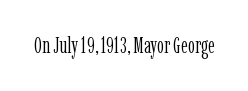
Q: Is the text bold? A: No.
Q: Is the text italic (slanted)? A: No, it is upright.
Q: Is the text underlined? A: No.
Q: Is the spacing between letters normal or unusually wide? A: Normal.
